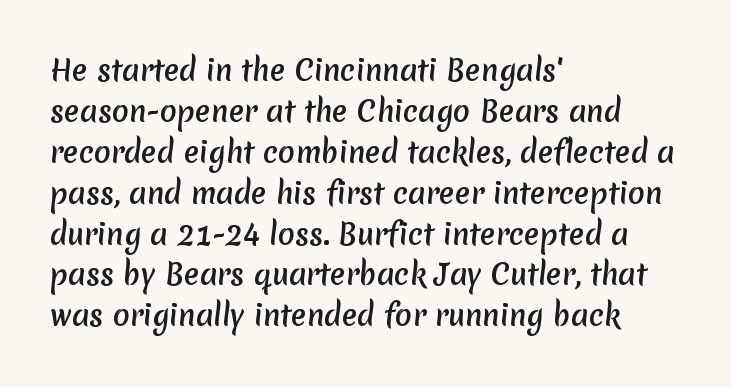
Q: Is the typeface a serif or a sans-serif typeface? A: Sans-serif.
Q: Is the text underlined? A: No.
Q: How is the paragraph aligned? A: Left-aligned.
Q: Is the spacing between letters normal or unusually wide? A: Normal.
Q: Is the spacing between lines tight, normal or loose? A: Normal.
Q: Width (condensed, normal, or wide)? A: Normal.
Q: Stroke contrast? A: Medium.
Q: x-height? A: Medium.
Q: Monospaced? A: No.
